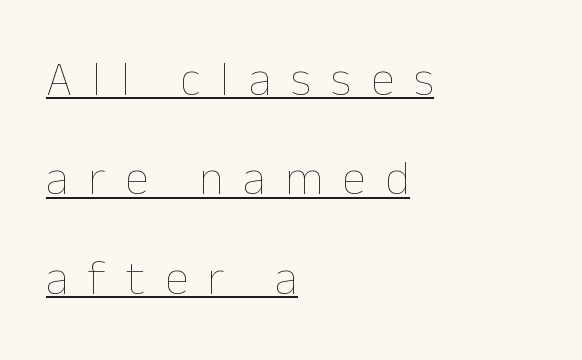
The image shows 48 px thin type, upright; set left-aligned, loose line spacing (2.07x), unusually wide letter spacing (+0.41 em), underlined; low stroke contrast and a medium x-height.
